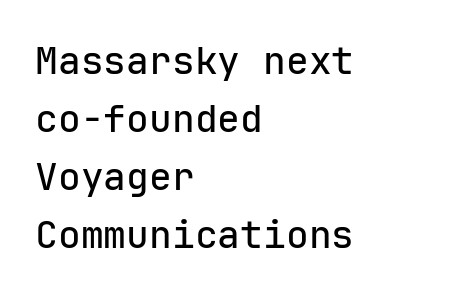
{"serif": "no", "italic": "no", "width": "normal", "stroke_contrast": "low", "x_height": "medium", "monospaced": "yes", "underline": "no", "align": "left", "line_spacing": "normal", "line_spacing_ratio": 1.53, "letter_spacing": "normal", "letter_spacing_em": 0.0, "glyph_px": 38}
